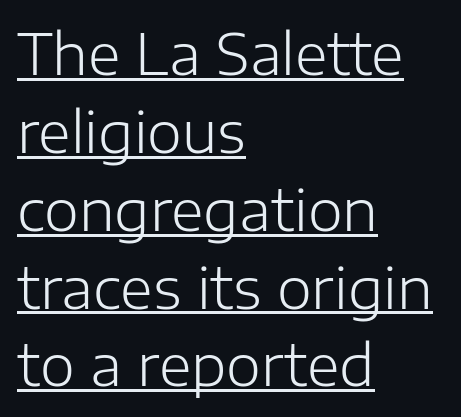
{"serif": "no", "italic": "no", "bold": "no", "weight": "light", "width": "normal", "stroke_contrast": "low", "x_height": "medium", "monospaced": "no", "underline": "yes", "align": "left", "line_spacing": "normal", "line_spacing_ratio": 1.39, "letter_spacing": "normal", "letter_spacing_em": 0.0, "glyph_px": 56}
